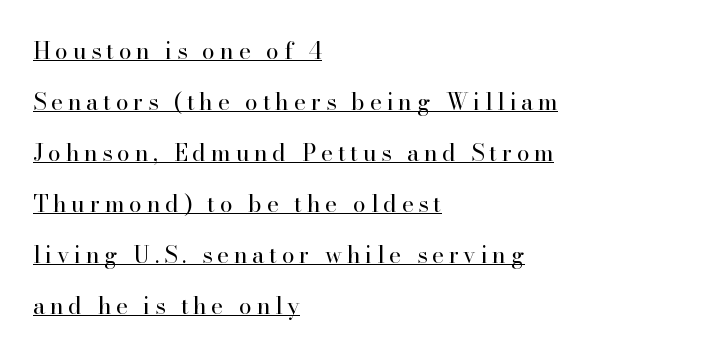
The image shows 23 px text type, upright; set left-aligned, loose line spacing (2.22x), unusually wide letter spacing (+0.21 em), underlined.
